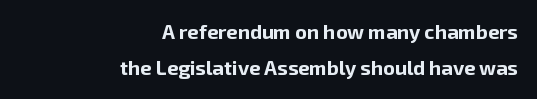
The image shows 20 px bold type, upright; set right-aligned, line spacing 1.78x, normal letter spacing, not underlined.
